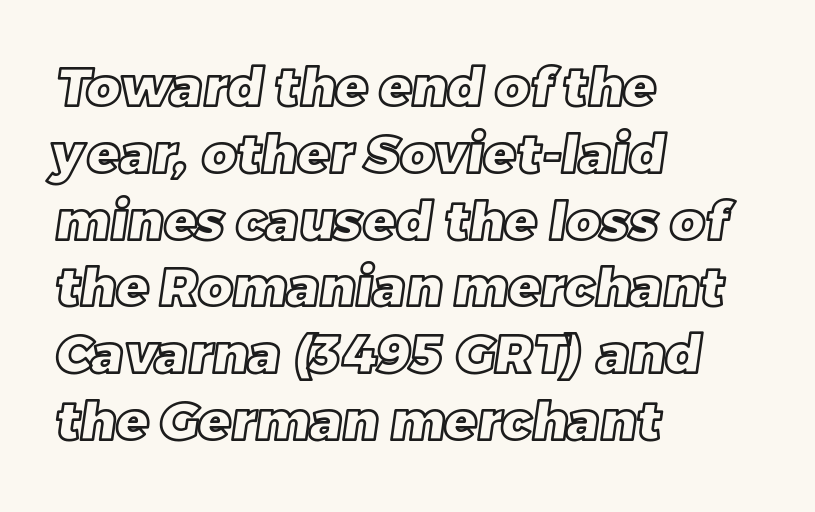
This rendering features lettering with no underline. Caption: multi-line text, flush left, ragged right. A typesetter would call this leading conventional body-copy spacing. Here the designer chose a conventional face with non-uniform glyph widths.
